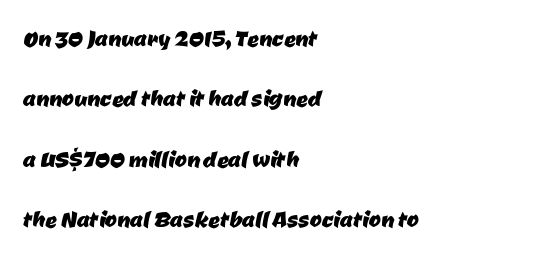
The image shows 29 px sans-serif type; set left-aligned, loose line spacing (2.08x), normal letter spacing, not underlined; low stroke contrast and a medium x-height.
